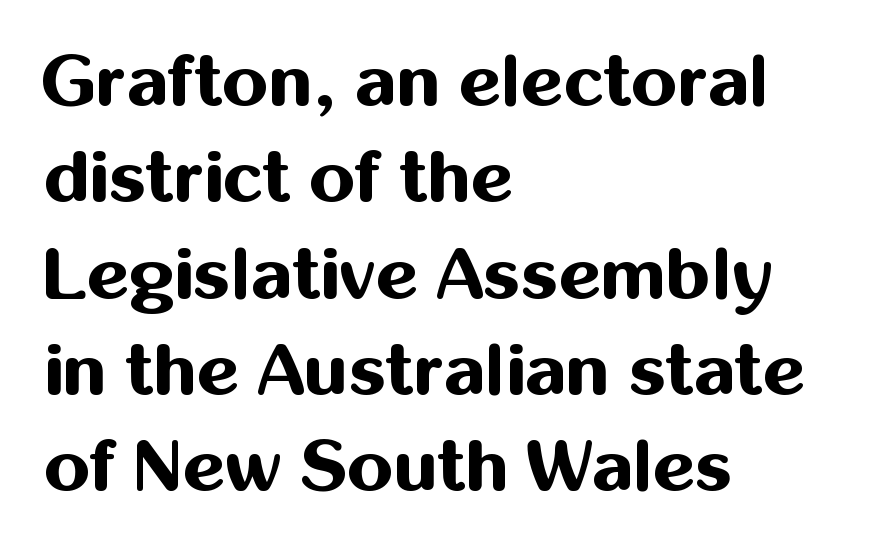
{"serif": "no", "italic": "no", "bold": "yes", "weight": "bold", "width": "normal", "stroke_contrast": "medium", "x_height": "medium", "monospaced": "no", "underline": "no", "align": "left", "line_spacing": "normal", "line_spacing_ratio": 1.32, "letter_spacing": "normal", "letter_spacing_em": 0.0, "glyph_px": 73}
